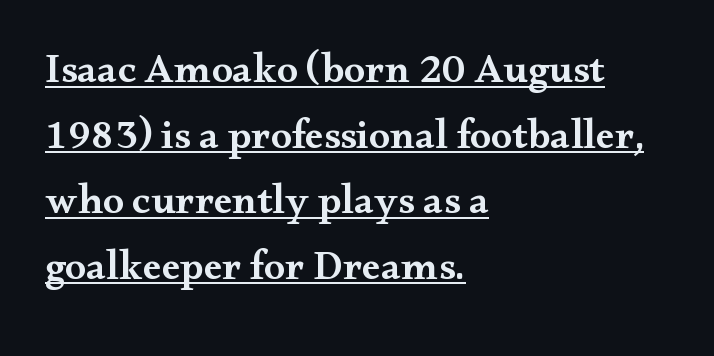
Varying glyph widths throughout — classic text-font behaviour. What stands out about the letter spacing? Nothing — it is the standard amount. How heavy is the stroke? Medium-heavy — a semibold, shy of bold. Summary of vertical rhythm: regular, with standard interline spacing. The ragged edge is on the right, which tells us the setting is flush left. I'd call this a serif setting — the letters wear small feet.
